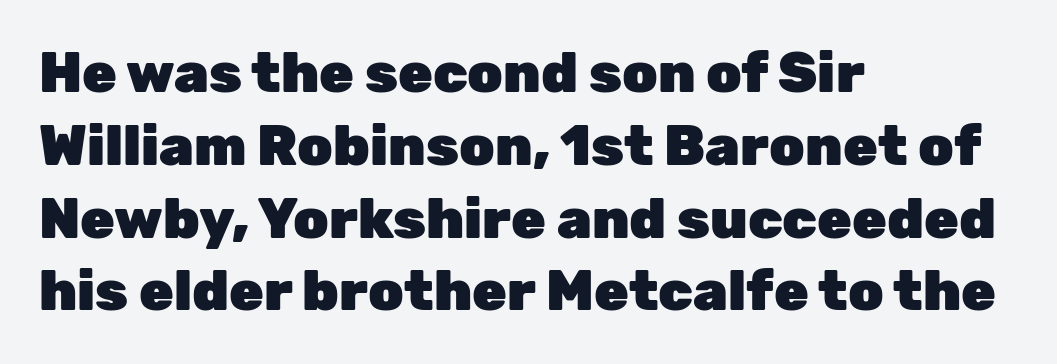
Q: Is the text bold? A: Yes.
Q: Is the text italic (slanted)? A: No, it is upright.
Q: Is the typeface a serif or a sans-serif typeface? A: Sans-serif.
Q: Is the text underlined? A: No.
Q: How is the paragraph aligned? A: Left-aligned.
Q: Is the spacing between letters normal or unusually wide? A: Normal.
Q: Is the spacing between lines tight, normal or loose? A: Normal.
Q: Width (condensed, normal, or wide)? A: Normal.
Q: Stroke contrast? A: Low.
Q: x-height? A: Medium.
Q: Monospaced? A: No.
